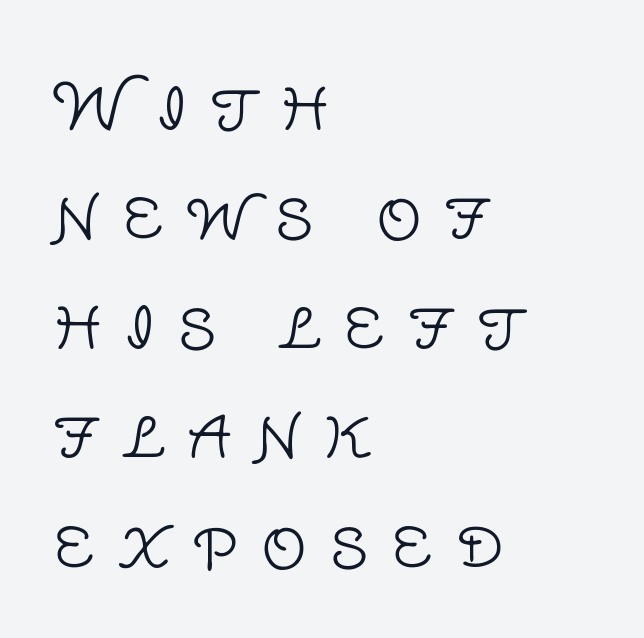
Q: Is the text bold? A: No.
Q: Is the text italic (slanted)? A: Yes.
Q: Is the typeface a serif or a sans-serif typeface? A: Sans-serif.
Q: Is the text underlined? A: No.
Q: How is the paragraph aligned? A: Left-aligned.
Q: Is the spacing between letters normal or unusually wide? A: Unusually wide.
Q: Width (condensed, normal, or wide)? A: Normal.
Q: Stroke contrast? A: Low.
Q: x-height? A: Large.
Q: Monospaced? A: No.
